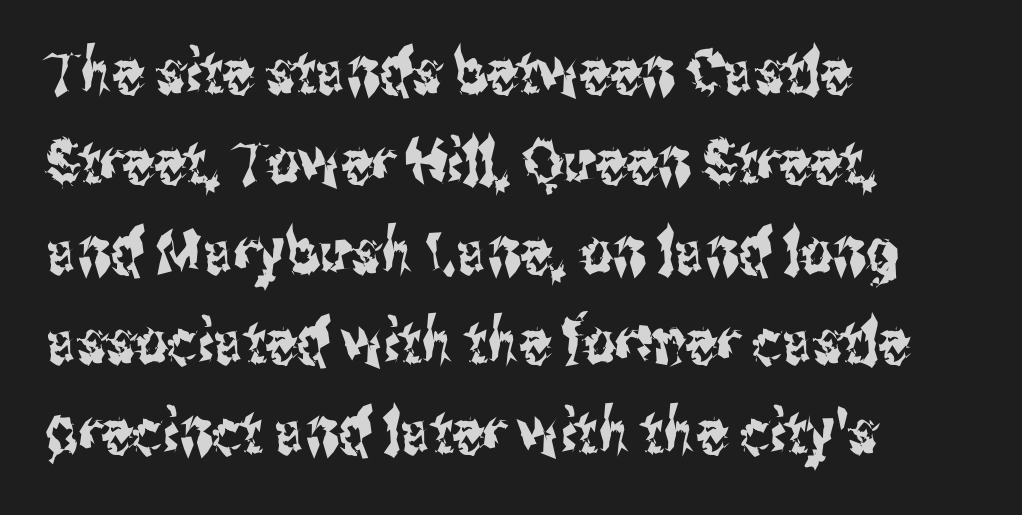
{"serif": "no", "italic": "no", "width": "condensed", "stroke_contrast": "medium", "x_height": "medium", "monospaced": "no", "underline": "no", "align": "left", "line_spacing": "normal", "line_spacing_ratio": 1.45, "letter_spacing": "normal", "letter_spacing_em": 0.0, "glyph_px": 62}
